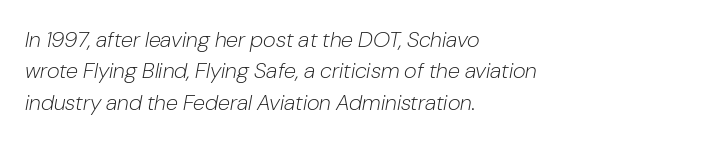
The image shows 22 px text type, italic (leaning right); set left-aligned, normal line spacing (1.43x), normal letter spacing, not underlined.
